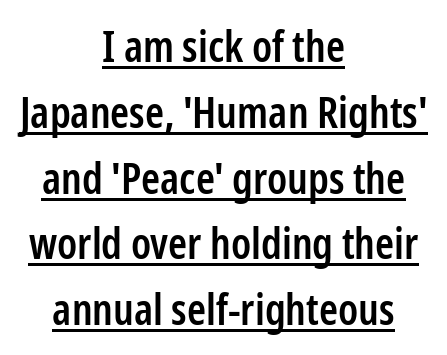
{"serif": "no", "italic": "no", "bold": "semi", "weight": "semibold", "width": "condensed", "stroke_contrast": "low", "x_height": "medium", "monospaced": "no", "underline": "yes", "align": "center", "line_spacing": "normal", "line_spacing_ratio": 1.53, "letter_spacing": "normal", "letter_spacing_em": 0.0, "glyph_px": 43}
